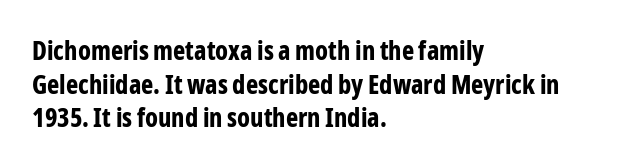
Regarding leading, the lines here are spaced in the standard way. Nothing unusual about the tracking: characters are spaced as the font intends. Clear beneath every line of the passage. The compositor pushed each line to the left boundary. Ascenders rise straight up at ninety degrees. The font is running at its bold setting.
